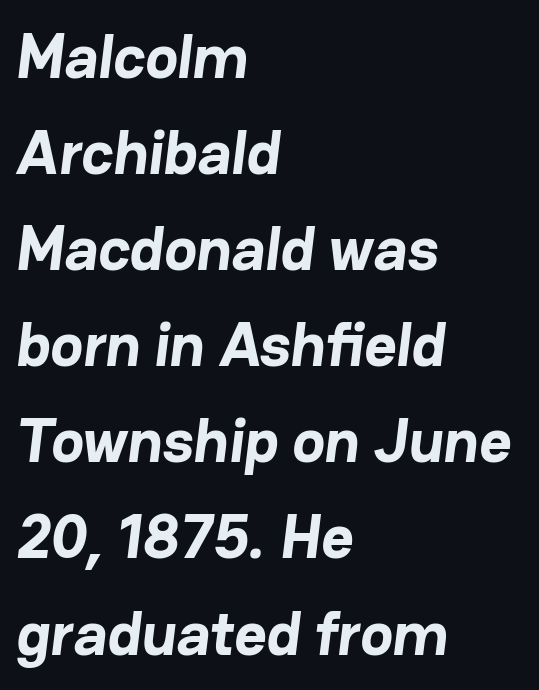
Spacing verdict: proportional, widths tailored to each character. Caption: multi-line text, flush left, ragged right. The glyphs have the mass of a bold cut. You can tell from the bare stems that sans-serif type was used. Line spacing here is normal. The string is rendered with underlining switched off.
